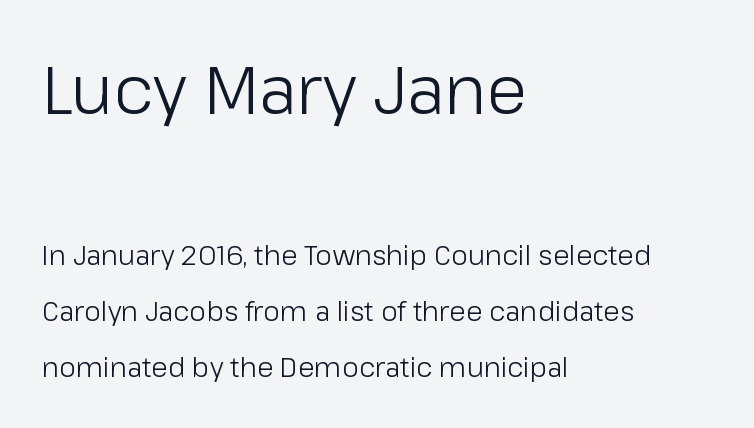
Q: Is the text bold? A: No.
Q: Is the text italic (slanted)? A: No, it is upright.
Q: Is the typeface a serif or a sans-serif typeface? A: Sans-serif.
Q: Is the text underlined? A: No.
Q: How is the paragraph aligned? A: Left-aligned.
Q: Is the spacing between letters normal or unusually wide? A: Normal.
Q: Is the spacing between lines tight, normal or loose? A: Loose.
Q: Which block of text is set in a larger size, the first (top) or the second (bottom)? A: The first (top) one.
Q: Width (condensed, normal, or wide)? A: Normal.
Q: Stroke contrast? A: Low.
Q: x-height? A: Medium.
Q: Monospaced? A: No.
